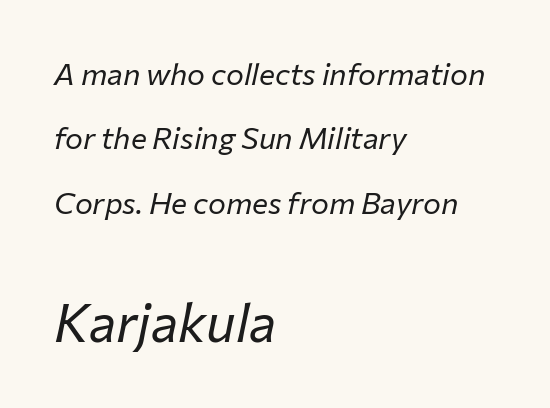
The image shows 52 px regular-weight type, italic (leaning right); set left-aligned, loose line spacing (2.15x), normal letter spacing, not underlined; the second (bottom) block is 1.73x larger; low stroke contrast and a medium x-height.
